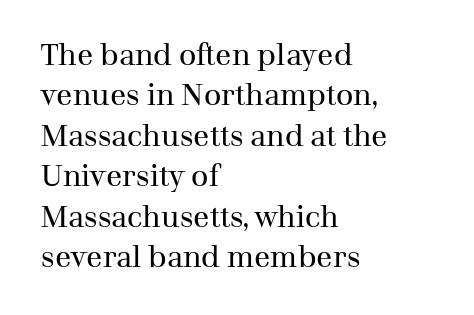
Default kerning and tracking; the words read as compact shapes. This sample has the flowing, uneven cadence of proportional lettering. Heft: none added — not bold. The gap between lines stays unmarked. Serif or sans? Serif — the stroke terminals have little feet.
